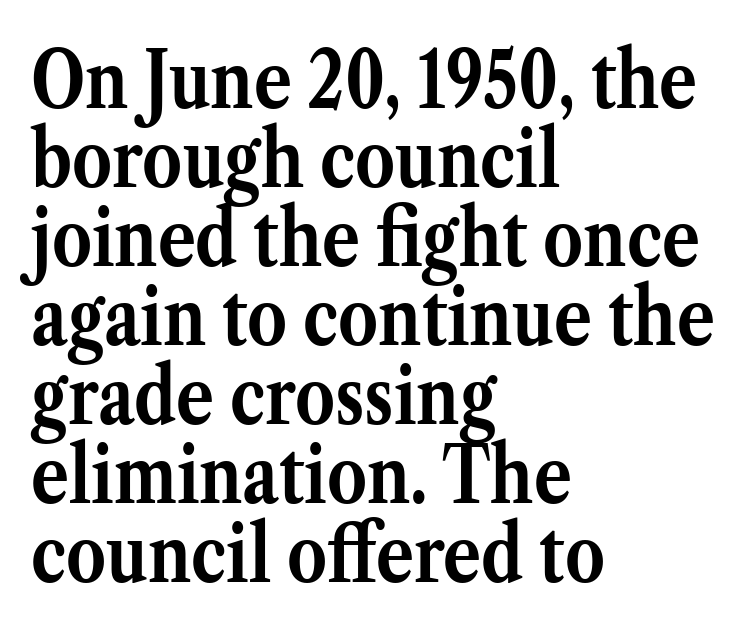
The image shows 79 px semibold serif type, upright; set left-aligned, tight line spacing (1.0x), normal letter spacing, not underlined; medium stroke contrast and a medium x-height.
